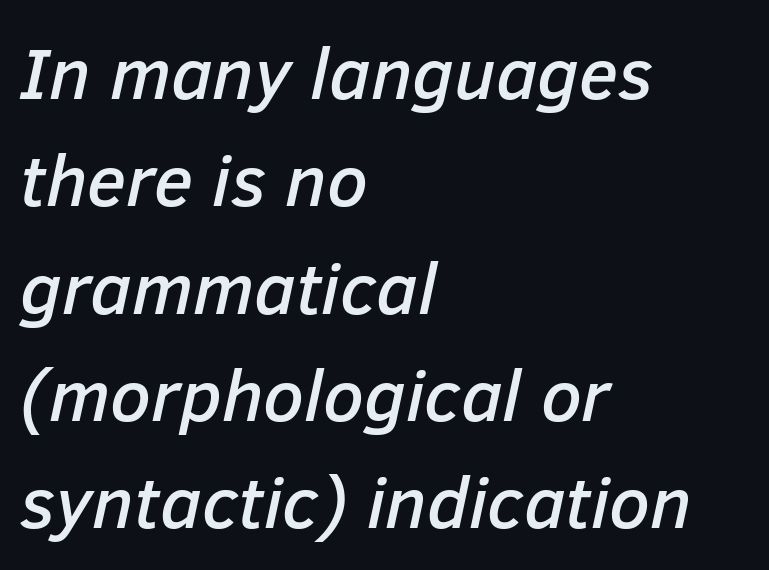
Q: Is the text italic (slanted)? A: Yes, it leans right by about 12 degrees.
Q: Is the text underlined? A: No.
Q: How is the paragraph aligned? A: Left-aligned.
Q: Is the spacing between letters normal or unusually wide? A: Normal.
Q: Is the spacing between lines tight, normal or loose? A: Normal.
Q: Width (condensed, normal, or wide)? A: Normal.
Q: Stroke contrast? A: Low.
Q: x-height? A: Medium.
Q: Monospaced? A: No.
